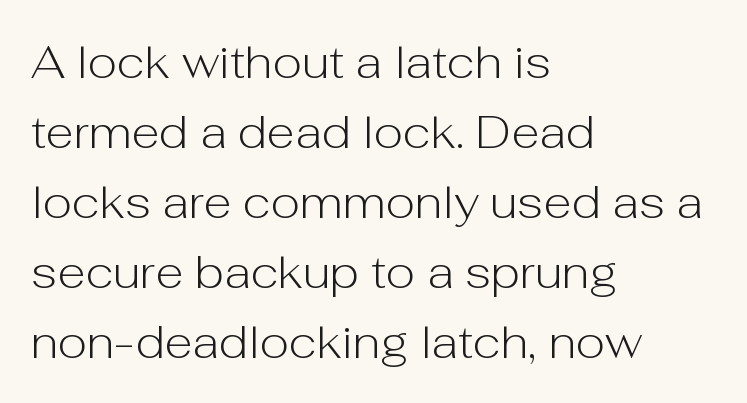
The letterforms sit at book weight or below. One glance says typical: line gaps are just what's usual. Glance below the letters and you will spot only blank space. Italic: no, the glyphs are upright roman.
